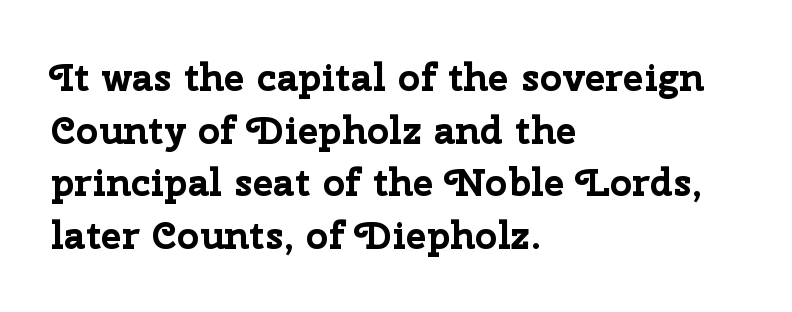
{"serif": "no", "italic": "no", "bold": "yes", "weight": "bold", "width": "normal", "stroke_contrast": "low", "x_height": "medium", "monospaced": "no", "underline": "no", "align": "left", "line_spacing": "normal", "line_spacing_ratio": 1.35, "letter_spacing": "normal", "letter_spacing_em": 0.0, "glyph_px": 39}
